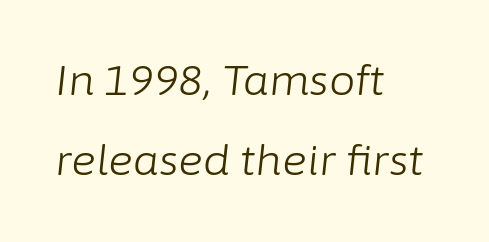
{"italic": "yes", "lean": "right", "slant_degrees": 6, "bold": "no", "weight": "light", "width": "normal", "stroke_contrast": "low", "x_height": "medium", "monospaced": "no", "underline": "no", "align": "left", "line_spacing": "loose", "line_spacing_ratio": 1.91, "letter_spacing": "normal", "letter_spacing_em": 0.0, "glyph_px": 42}
